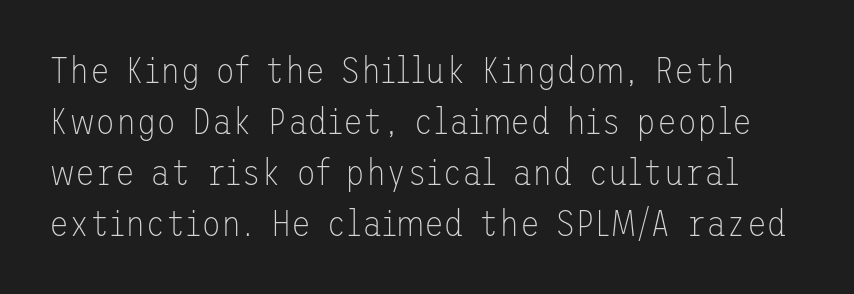
{"serif": "no", "italic": "no", "bold": "no", "weight": "thin", "width": "normal", "stroke_contrast": "low", "x_height": "medium", "underline": "no", "line_spacing": "normal", "line_spacing_ratio": 1.38, "letter_spacing": "normal", "letter_spacing_em": 0.0, "glyph_px": 37}
